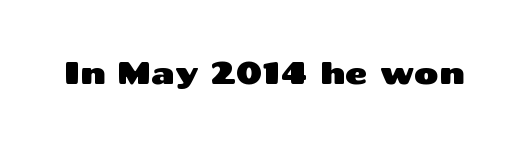
{"serif": "no", "italic": "no", "width": "wide", "stroke_contrast": "medium", "x_height": "medium", "monospaced": "no", "underline": "no", "letter_spacing": "normal", "letter_spacing_em": 0.0, "glyph_px": 30}
